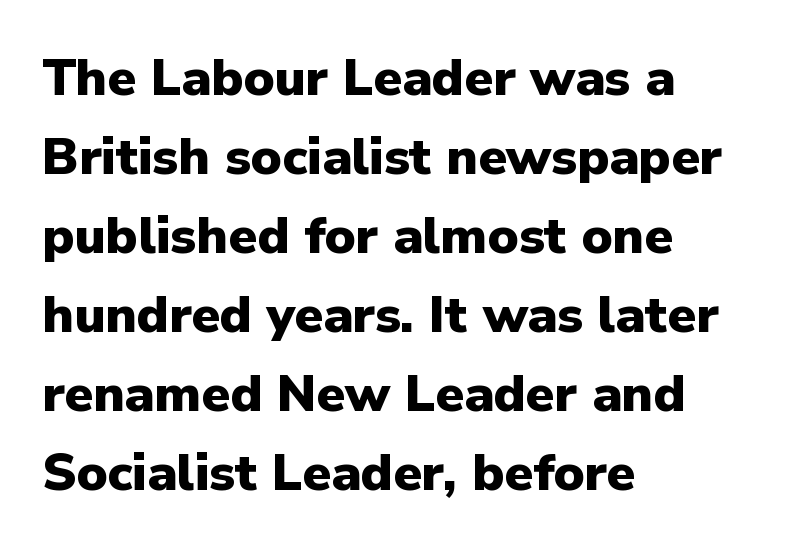
Q: Is the text bold? A: Yes.
Q: Is the text italic (slanted)? A: No, it is upright.
Q: Is the typeface a serif or a sans-serif typeface? A: Sans-serif.
Q: Is the text underlined? A: No.
Q: How is the paragraph aligned? A: Left-aligned.
Q: Is the spacing between letters normal or unusually wide? A: Normal.
Q: Is the spacing between lines tight, normal or loose? A: Normal.
Q: Width (condensed, normal, or wide)? A: Normal.
Q: Stroke contrast? A: Low.
Q: x-height? A: Medium.
Q: Monospaced? A: No.
